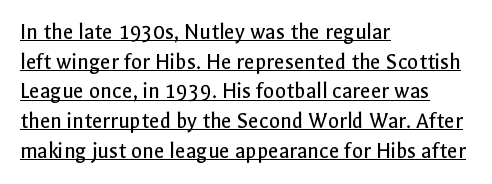
{"italic": "no", "bold": "no", "underline": "yes", "align": "left", "line_spacing": "normal", "line_spacing_ratio": 1.29, "letter_spacing": "normal", "letter_spacing_em": 0.0, "glyph_px": 23}
